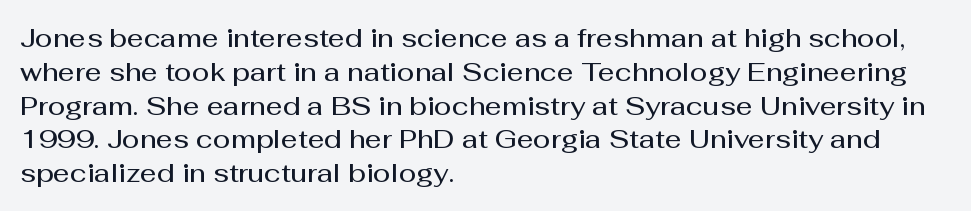
Look at the tracking — it's just the regular setting, nothing added. Line starts are locked; line ends wander. No word sits above an underline. The sample has been set in demibold, a notch under bold.
